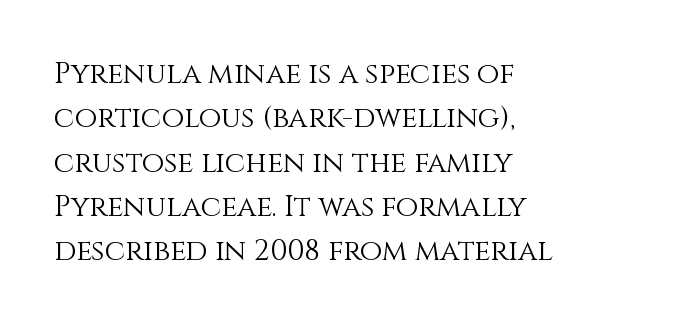
The image shows 29 px light type, upright; set left-aligned, normal line spacing (1.53x), normal letter spacing, not underlined; medium stroke contrast and a large x-height.
